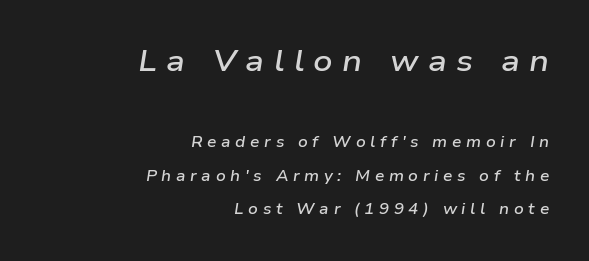
Q: Is the text bold? A: Semi-bold.
Q: Is the text italic (slanted)? A: Yes, it leans right by about 9 degrees.
Q: Is the text underlined? A: No.
Q: How is the paragraph aligned? A: Right-aligned.
Q: Is the spacing between letters normal or unusually wide? A: Unusually wide.
Q: Is the spacing between lines tight, normal or loose? A: Loose.
Q: Which block of text is set in a larger size, the first (top) or the second (bottom)? A: The first (top) one.
Q: Width (condensed, normal, or wide)? A: Wide.
Q: Stroke contrast? A: Low.
Q: x-height? A: Medium.
Q: Monospaced? A: No.
